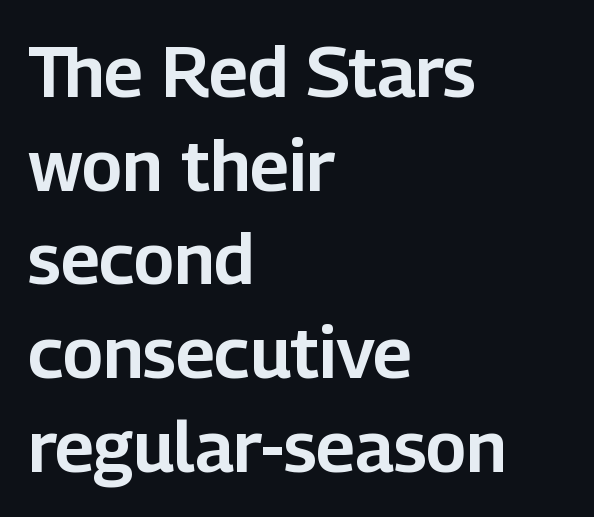
A student would call this left alignment; a typographer would say flush left, rag right. Check under the words: just untouched page. The space between consecutive lines is moderate. Nope, not italic — everything's standing straight. Honestly, the letter spacing is just normal — you wouldn't notice it. The letters carry no serifs — their stems end cleanly without finishing strokes.
